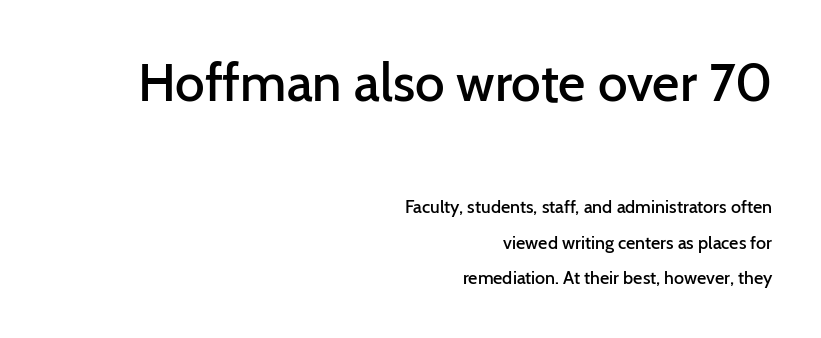
Q: Is the text bold? A: Semi-bold.
Q: Is the text italic (slanted)? A: No, it is upright.
Q: Is the typeface a serif or a sans-serif typeface? A: Sans-serif.
Q: Is the text underlined? A: No.
Q: How is the paragraph aligned? A: Right-aligned.
Q: Is the spacing between letters normal or unusually wide? A: Normal.
Q: Is the spacing between lines tight, normal or loose? A: Loose.
Q: Which block of text is set in a larger size, the first (top) or the second (bottom)? A: The first (top) one.
Q: Width (condensed, normal, or wide)? A: Normal.
Q: Stroke contrast? A: Low.
Q: x-height? A: Medium.
Q: Monospaced? A: No.
